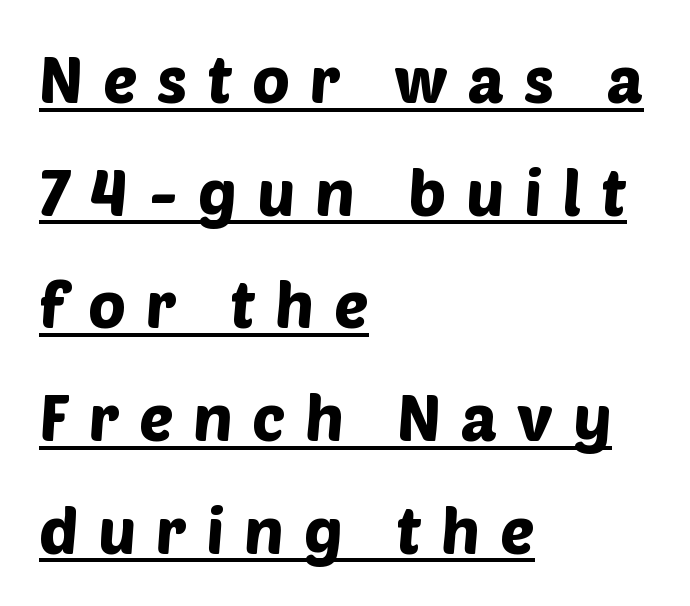
{"serif": "no", "width": "normal", "stroke_contrast": "low", "x_height": "large", "monospaced": "no", "underline": "yes", "align": "left", "line_spacing_ratio": 1.76, "letter_spacing": "wide", "letter_spacing_em": 0.31, "glyph_px": 64}
